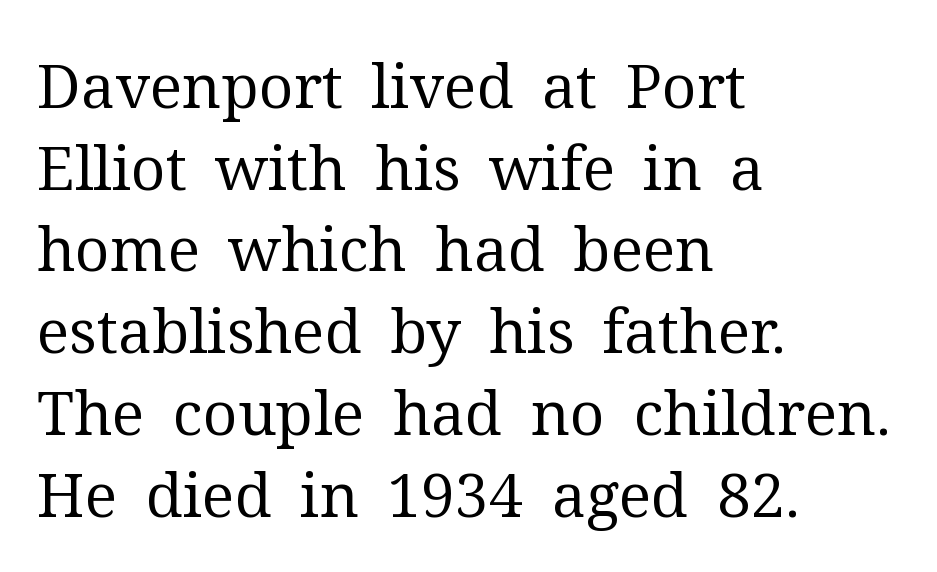
Q: Is the text bold? A: No.
Q: Is the text italic (slanted)? A: No, it is upright.
Q: Is the typeface a serif or a sans-serif typeface? A: Serif.
Q: Is the text underlined? A: No.
Q: How is the paragraph aligned? A: Left-aligned.
Q: Is the spacing between letters normal or unusually wide? A: Normal.
Q: Is the spacing between lines tight, normal or loose? A: Normal.
Q: Width (condensed, normal, or wide)? A: Normal.
Q: Stroke contrast? A: Medium.
Q: x-height? A: Medium.
Q: Monospaced? A: No.
